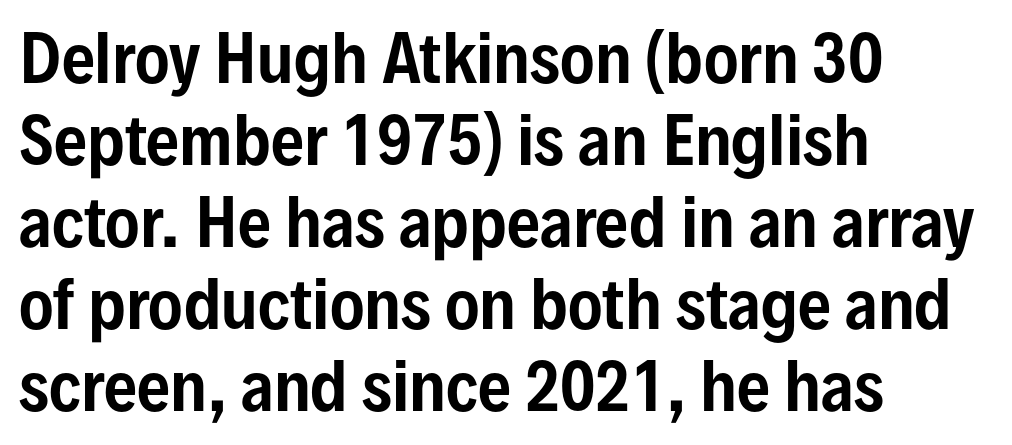
Baseline-to-baseline distance is the conventional proportion of letter height. The letters carry no serifs — their stems end cleanly without finishing strokes. Ascenders rise straight up at ninety degrees. Quick note: underline off. Looks like regular typesetting: each glyph gets only the width it needs.
